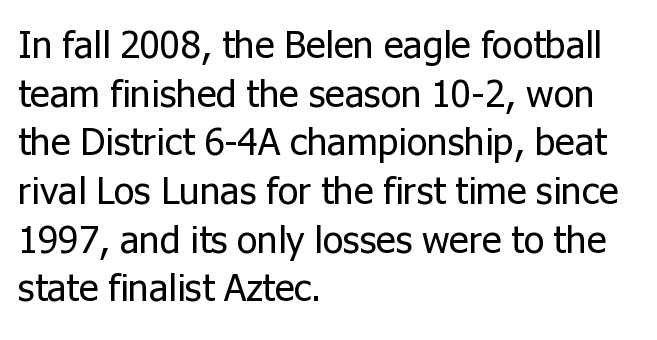
A student would call this left alignment; a typographer would say flush left, rag right. Lines of text with bare space underneath. The font family rendered here belongs to the sans-serif group. Looks like regular typesetting: each glyph gets only the width it needs.
